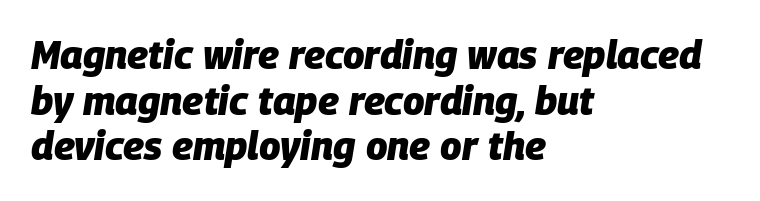
{"italic": "yes", "lean": "right", "slant_degrees": 9, "bold": "yes", "weight": "heavy", "width": "normal", "stroke_contrast": "low", "x_height": "large", "monospaced": "no", "underline": "no", "align": "left", "line_spacing_ratio": 1.17, "letter_spacing": "normal", "letter_spacing_em": 0.0, "glyph_px": 39}
